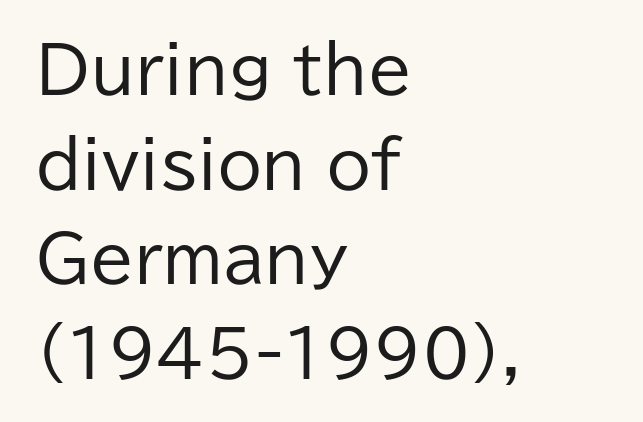
{"serif": "no", "italic": "no", "bold": "no", "weight": "regular", "width": "normal", "stroke_contrast": "low", "x_height": "medium", "monospaced": "no", "underline": "no", "align": "left", "line_spacing": "normal", "line_spacing_ratio": 1.48, "letter_spacing": "normal", "letter_spacing_em": 0.0, "glyph_px": 64}
